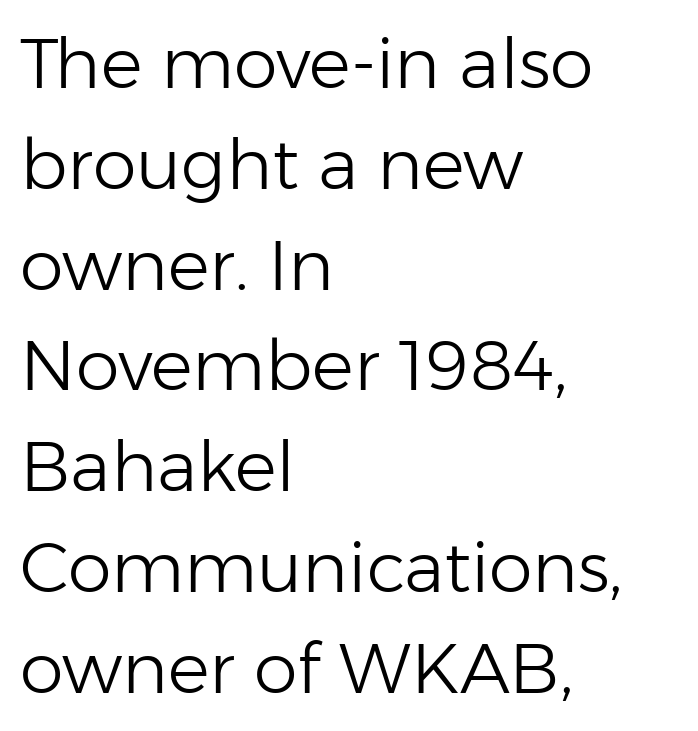
{"serif": "no", "italic": "no", "bold": "no", "weight": "light", "width": "normal", "stroke_contrast": "low", "x_height": "medium", "monospaced": "no", "underline": "no", "align": "left", "line_spacing": "normal", "line_spacing_ratio": 1.44, "letter_spacing": "normal", "letter_spacing_em": 0.0, "glyph_px": 70}
